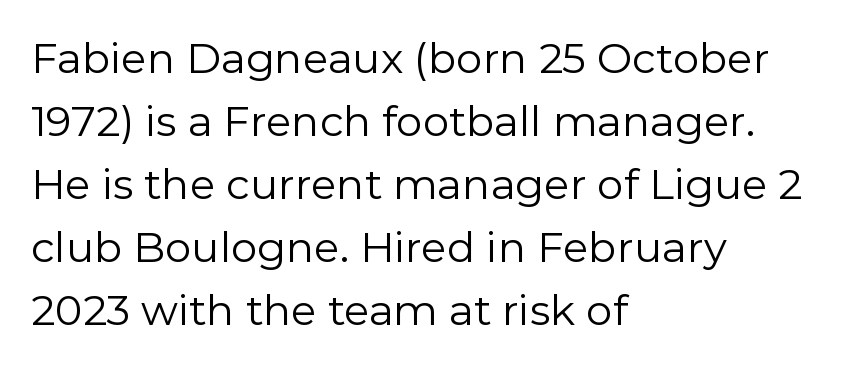
Q: Is the text bold? A: No.
Q: Is the text italic (slanted)? A: No, it is upright.
Q: Is the typeface a serif or a sans-serif typeface? A: Sans-serif.
Q: Is the text underlined? A: No.
Q: How is the paragraph aligned? A: Left-aligned.
Q: Is the spacing between letters normal or unusually wide? A: Normal.
Q: Is the spacing between lines tight, normal or loose? A: Normal.
Q: Width (condensed, normal, or wide)? A: Normal.
Q: Stroke contrast? A: Low.
Q: x-height? A: Medium.
Q: Monospaced? A: No.
